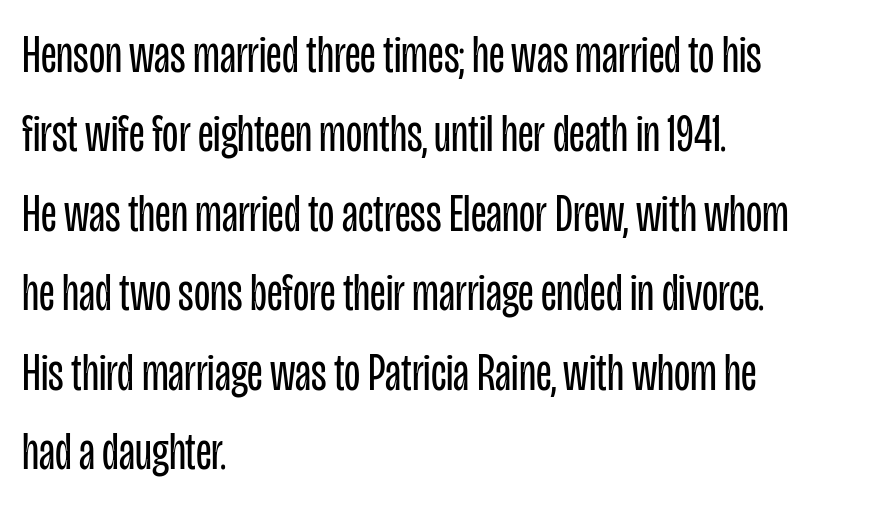
Q: Is the text bold? A: No.
Q: Is the text italic (slanted)? A: No, it is upright.
Q: Is the typeface a serif or a sans-serif typeface? A: Sans-serif.
Q: Is the text underlined? A: No.
Q: How is the paragraph aligned? A: Left-aligned.
Q: Is the spacing between letters normal or unusually wide? A: Normal.
Q: Is the spacing between lines tight, normal or loose? A: Normal.
Q: Width (condensed, normal, or wide)? A: Condensed.
Q: Stroke contrast? A: Low.
Q: x-height? A: Large.
Q: Monospaced? A: No.
